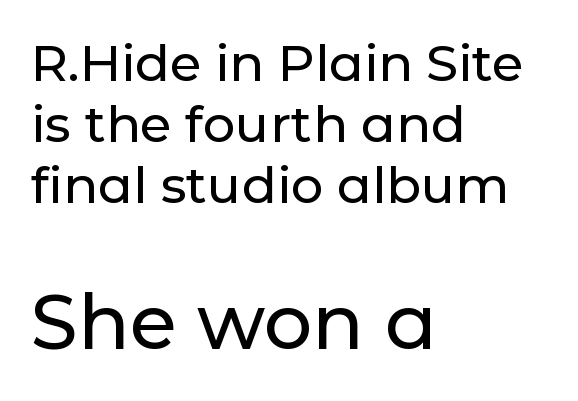
{"serif": "no", "italic": "no", "width": "normal", "stroke_contrast": "low", "x_height": "medium", "monospaced": "no", "underline": "no", "align": "left", "line_spacing_ratio": 1.2, "letter_spacing": "normal", "letter_spacing_em": 0.0, "larger_block": "second", "size_ratio": 1.49, "glyph_px": 76}
